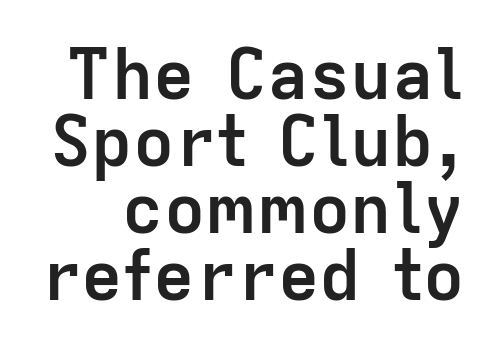
The image shows 69 px semibold sans-serif type, upright; set tight line spacing (0.97x), normal letter spacing, not underlined; low stroke contrast and a medium x-height.
